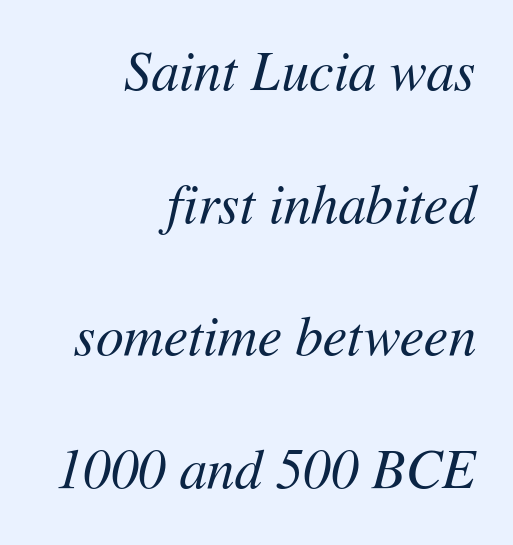
A student would call this right alignment; a typographer would say flush right, rag left. Do the characters align in a grid? No, the font is proportional. The space between consecutive lines is lavish. Is this a heavy cut? Hardly; it is regular or lighter.
